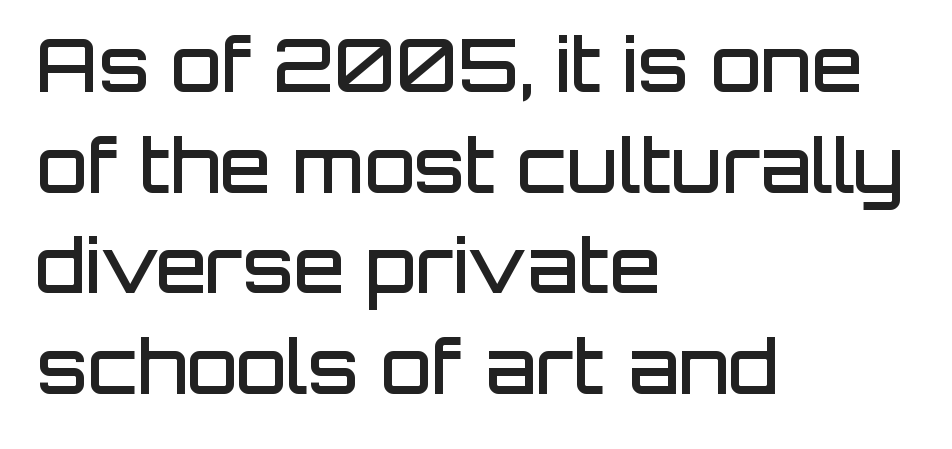
Q: Is the text bold? A: Semi-bold.
Q: Is the text italic (slanted)? A: No, it is upright.
Q: Is the typeface a serif or a sans-serif typeface? A: Sans-serif.
Q: Is the text underlined? A: No.
Q: How is the paragraph aligned? A: Left-aligned.
Q: Is the spacing between letters normal or unusually wide? A: Normal.
Q: Is the spacing between lines tight, normal or loose? A: Normal.
Q: Width (condensed, normal, or wide)? A: Normal.
Q: Stroke contrast? A: Low.
Q: x-height? A: Large.
Q: Monospaced? A: No.
